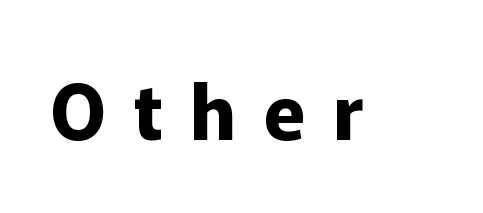
Q: Is the text bold? A: Yes.
Q: Is the text italic (slanted)? A: No, it is upright.
Q: Is the typeface a serif or a sans-serif typeface? A: Sans-serif.
Q: Is the text underlined? A: No.
Q: Is the spacing between letters normal or unusually wide? A: Unusually wide.
Q: Width (condensed, normal, or wide)? A: Normal.
Q: Stroke contrast? A: Low.
Q: x-height? A: Medium.
Q: Monospaced? A: No.
